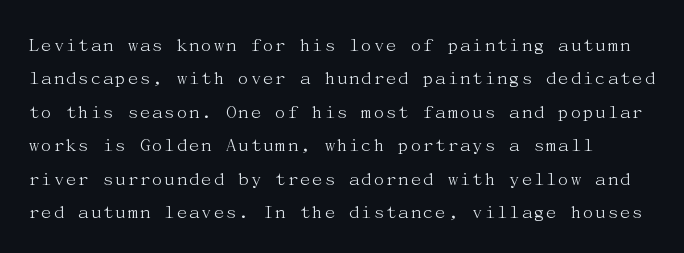
Q: Is the text bold? A: No.
Q: Is the text italic (slanted)? A: No, it is upright.
Q: Is the text underlined? A: No.
Q: Is the spacing between letters normal or unusually wide? A: Normal.
Q: Is the spacing between lines tight, normal or loose? A: Normal.
